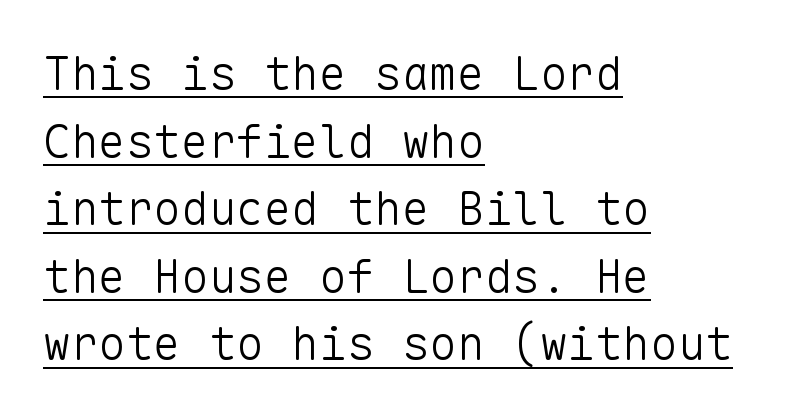
Q: Is the text bold? A: No.
Q: Is the text italic (slanted)? A: No, it is upright.
Q: Is the typeface a serif or a sans-serif typeface? A: Sans-serif.
Q: Is the text underlined? A: Yes.
Q: How is the paragraph aligned? A: Left-aligned.
Q: Is the spacing between letters normal or unusually wide? A: Normal.
Q: Is the spacing between lines tight, normal or loose? A: Normal.
Q: Width (condensed, normal, or wide)? A: Normal.
Q: Stroke contrast? A: Low.
Q: x-height? A: Medium.
Q: Monospaced? A: Yes.
